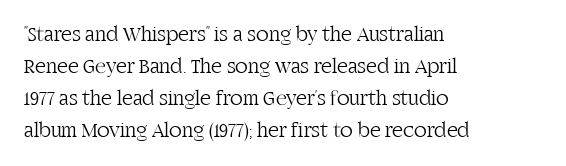
Vertical strokes here are truly vertical. The paragraph has a hard left edge and a soft right edge. The rendering uses a moderate line-height, typical for paragraphs. The cut favours lightness, reaching ordinary text weight at its darkest.
